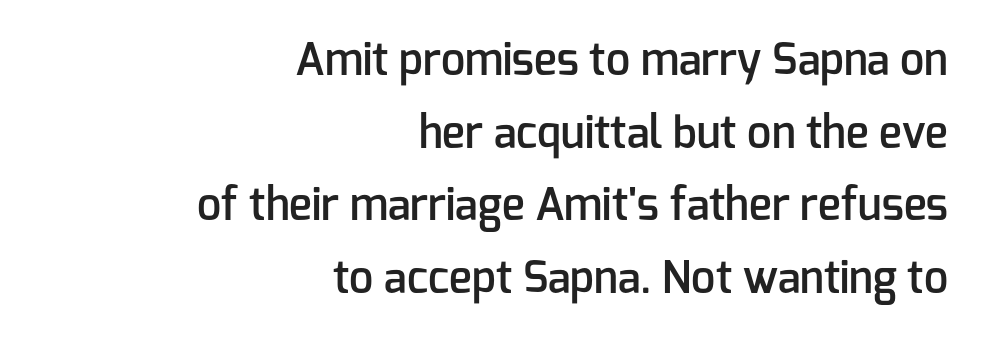
This sample has the flowing, uneven cadence of proportional lettering. You can tell it's not italic because the verticals are truly vertical. The passage shown is typeset with a sans-serif family. Notice how descenders clear the ascenders below comfortably — that's standard leading.
